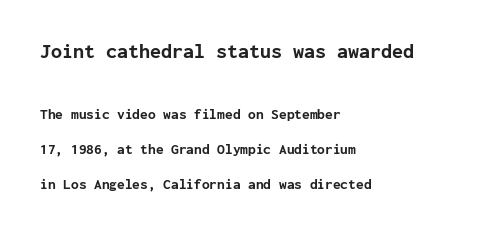
The image shows 20 px bold type, upright; set left-aligned, loose line spacing (2.5x), normal letter spacing, not underlined; the first (top) block is 1.43x larger.
